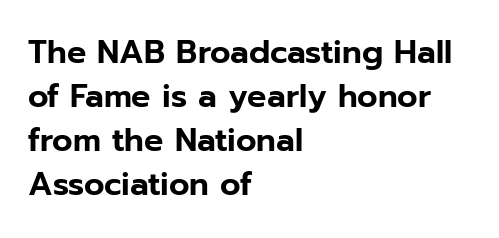
Q: Is the text italic (slanted)? A: No, it is upright.
Q: Is the typeface a serif or a sans-serif typeface? A: Sans-serif.
Q: Is the text underlined? A: No.
Q: How is the paragraph aligned? A: Left-aligned.
Q: Is the spacing between letters normal or unusually wide? A: Normal.
Q: Is the spacing between lines tight, normal or loose? A: Normal.
Q: Width (condensed, normal, or wide)? A: Normal.
Q: Stroke contrast? A: Low.
Q: x-height? A: Medium.
Q: Monospaced? A: No.
